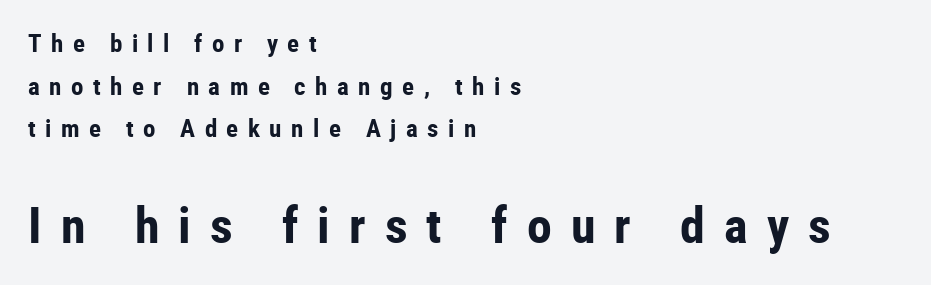
The letters advance in unequal steps, a hallmark of proportional type. On the weight axis this lands at bold, roughly 700. Glyph-to-glyph distance is far greater than everyday printed text. This sample uses an upright cut, with every glyph sitting square on the baseline. Regarding serifs, this sample does without them. You get the small type first, then a jump to larger type.
